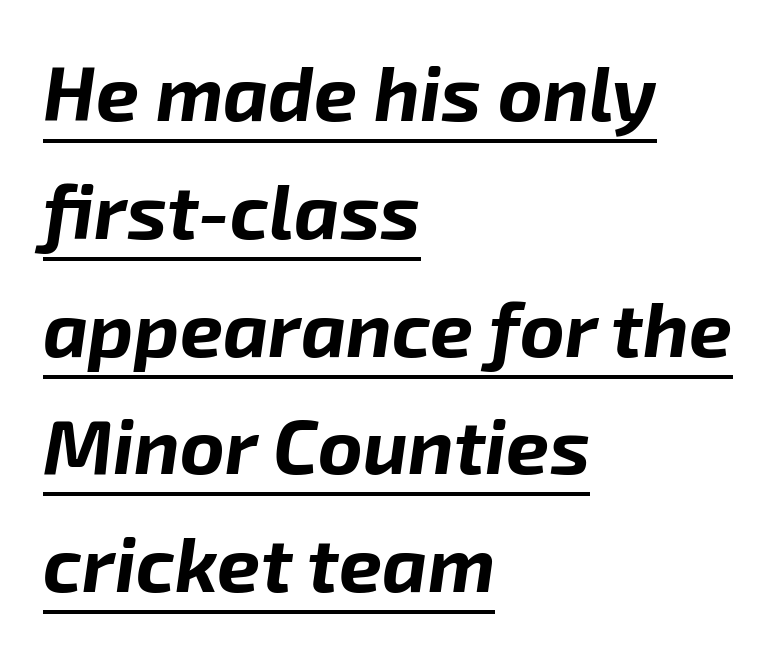
The font is running at its bold setting. Tall strokes in this sample are angled rather than plumb. You can see a thin bar hugging the bottom of the glyphs. Each letter keeps its own natural width here, so spacing adapts to shape. The line-height multiplier appears to be the usual default.
